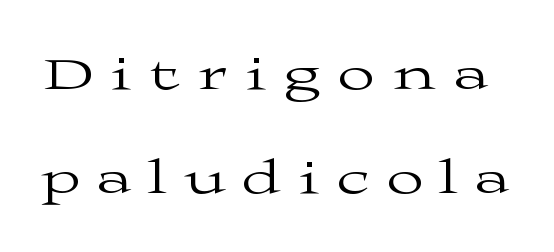
Compared with typical paragraphs, the rows here are farther apart. The passage shown has open, widely tracked lettering throughout. No letter is thick-stroked: the sample isn't bold. Each letter keeps its own natural width here, so spacing adapts to shape. Does the type have serifs? Yes, each stem ends in a small foot. The font's upright variant was chosen for this text.
